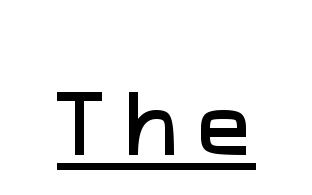
Q: Is the typeface a serif or a sans-serif typeface? A: Sans-serif.
Q: Is the text underlined? A: Yes.
Q: Is the spacing between letters normal or unusually wide? A: Unusually wide.
Q: Width (condensed, normal, or wide)? A: Normal.
Q: Stroke contrast? A: Low.
Q: x-height? A: Medium.
Q: Monospaced? A: No.
